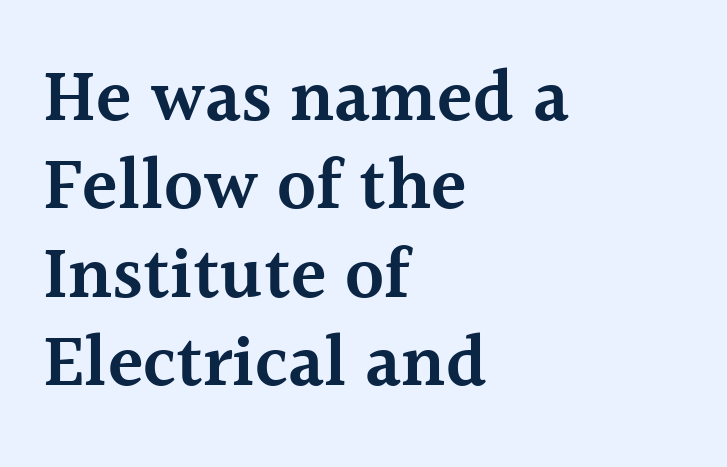
The passage shown is typed in a proportional face where columns would drift. This sample uses plain, unmodified letter spacing. The rendering uses a semibold face; strokes are thickened but not to full bold. Rendered with straight, roman letterforms. Lines of text with bare space underneath.
